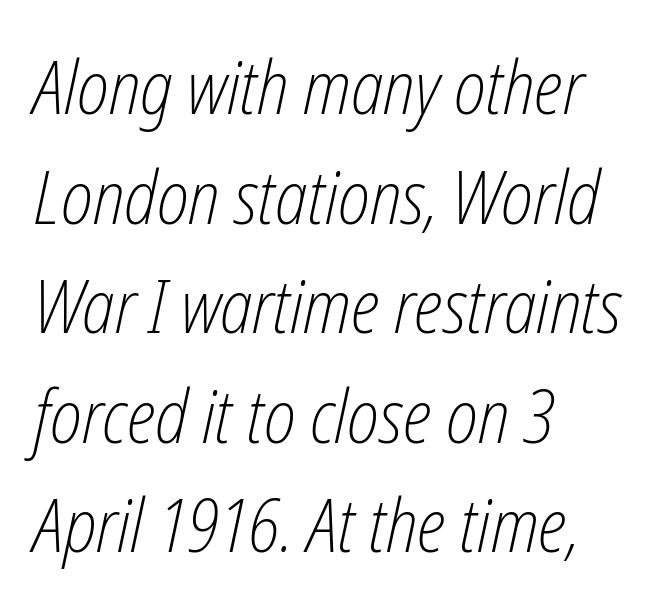
{"italic": "yes", "lean": "right", "slant_degrees": 12, "bold": "no", "weight": "light", "width": "condensed", "stroke_contrast": "low", "x_height": "medium", "monospaced": "no", "underline": "no", "align": "left", "line_spacing": "normal", "line_spacing_ratio": 1.48, "letter_spacing": "normal", "letter_spacing_em": 0.0, "glyph_px": 74}
